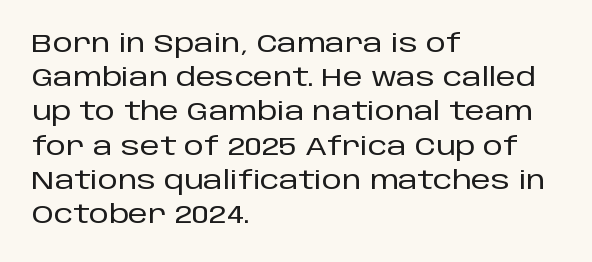
The lettering holds an erect, upright posture throughout. Nobody drew a line under any word here. This rendering uses left alignment, leaving the right contour irregular. Each new line begins a customary step beneath the previous one. Students, note that the glyphs here touch the page at normal intervals.
